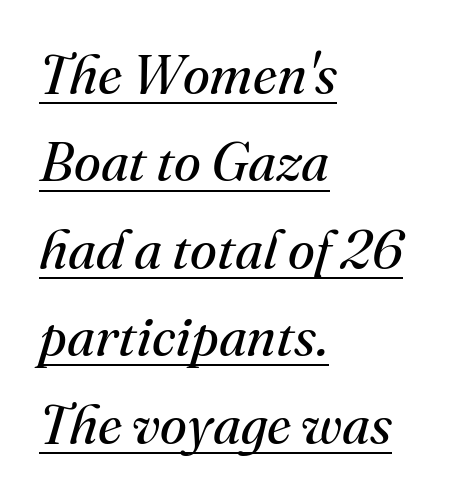
The image shows 55 px regular-weight serif type, italic (leaning right); set left-aligned, normal line spacing (1.59x), normal letter spacing, underlined; medium stroke contrast and a small x-height.
